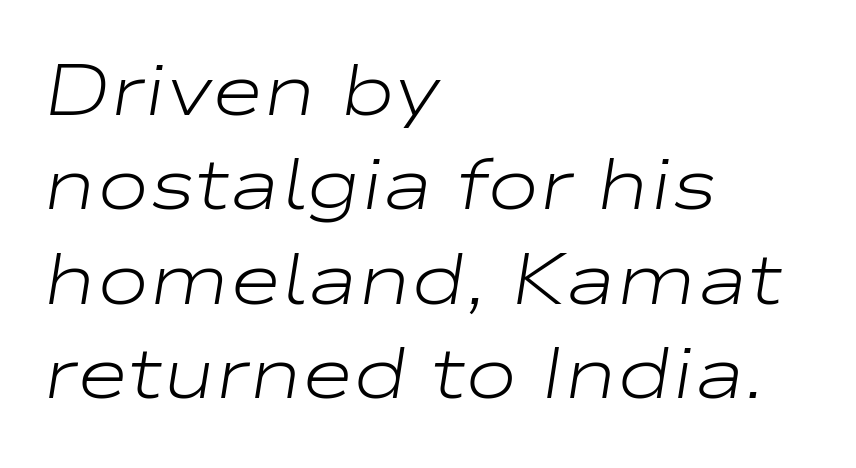
Is the type slanted? Yes — the strokes lean at a clear angle. Nothing unusual about the tracking: characters are spaced as the font intends. Is this a heavy cut? Hardly; it is regular or lighter. Decoration check: the copy has no underline. Here the designer chose a conventional face with non-uniform glyph widths. The space between consecutive lines is moderate.
